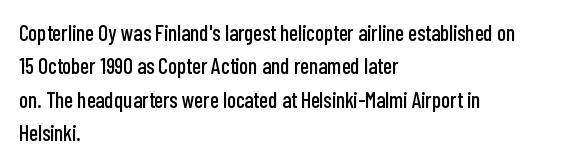
Regarding leading, the lines here are spaced in the standard way. The typography opts for an upright posture over an oblique one. Caption: multi-line text, flush left, ragged right. Nothing unusual about the tracking: characters are spaced as the font intends.
